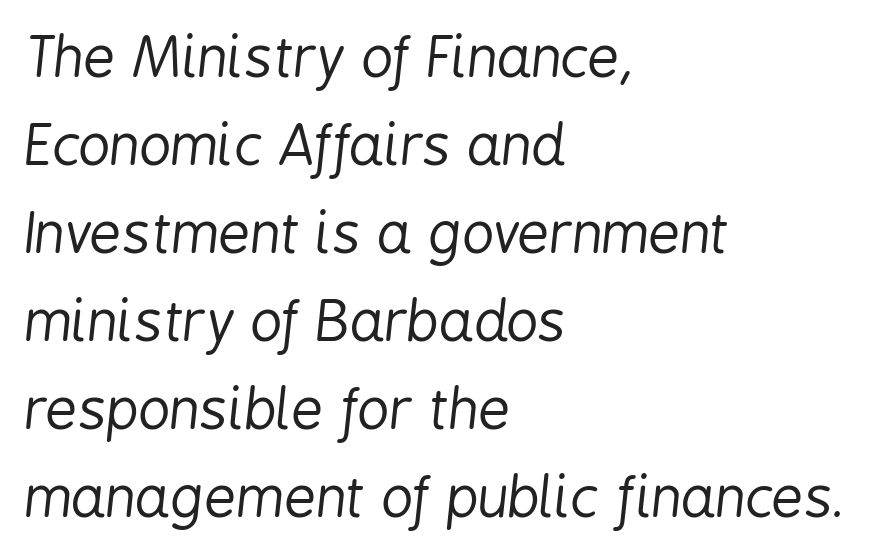
Q: Is the text bold? A: No.
Q: Is the text italic (slanted)? A: Yes, it leans right by about 6 degrees.
Q: Is the text underlined? A: No.
Q: How is the paragraph aligned? A: Left-aligned.
Q: Is the spacing between letters normal or unusually wide? A: Normal.
Q: Is the spacing between lines tight, normal or loose? A: Normal.
Q: Width (condensed, normal, or wide)? A: Condensed.
Q: Stroke contrast? A: Low.
Q: x-height? A: Medium.
Q: Monospaced? A: No.
